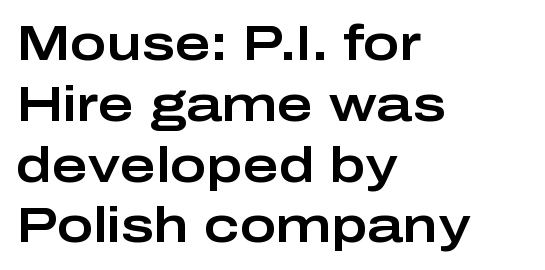
{"serif": "no", "italic": "no", "width": "wide", "stroke_contrast": "low", "x_height": "medium", "monospaced": "no", "underline": "no", "align": "left", "line_spacing_ratio": 1.24, "letter_spacing": "normal", "letter_spacing_em": 0.0, "glyph_px": 49}
